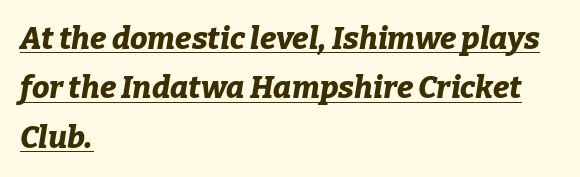
Q: Is the text bold? A: Yes.
Q: Is the text italic (slanted)? A: Yes, it leans right by about 9 degrees.
Q: Is the text underlined? A: Yes.
Q: How is the paragraph aligned? A: Left-aligned.
Q: Is the spacing between letters normal or unusually wide? A: Normal.
Q: Is the spacing between lines tight, normal or loose? A: Normal.
Q: Width (condensed, normal, or wide)? A: Normal.
Q: Stroke contrast? A: Low.
Q: x-height? A: Medium.
Q: Monospaced? A: No.
